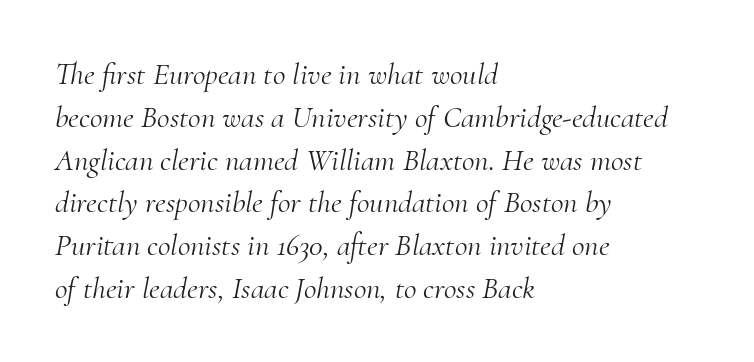
{"serif": "yes", "italic": "yes", "lean": "right", "slant_degrees": 10, "bold": "no", "weight": "light", "width": "normal", "stroke_contrast": "medium", "x_height": "small", "monospaced": "no", "underline": "no", "align": "left", "line_spacing": "normal", "line_spacing_ratio": 1.38, "letter_spacing": "normal", "letter_spacing_em": 0.0, "glyph_px": 31}
